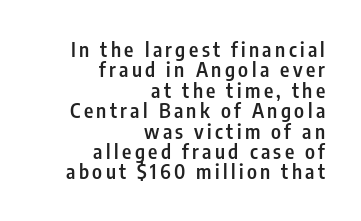
{"italic": "no", "bold": "semi", "underline": "no", "align": "right", "line_spacing": "tight", "line_spacing_ratio": 1.02, "glyph_px": 20}
